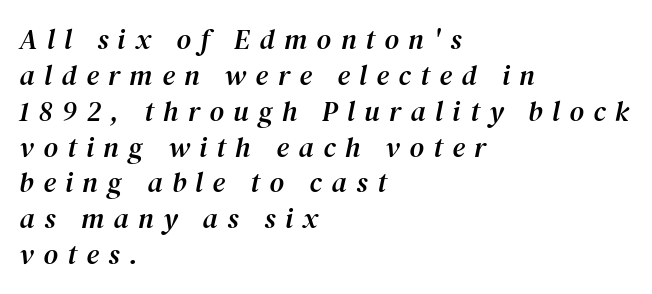
The image shows 28 px serif type, italic (leaning right); set left-aligned, normal line spacing (1.28x), unusually wide letter spacing (+0.34 em), not underlined; medium stroke contrast and a medium x-height.
